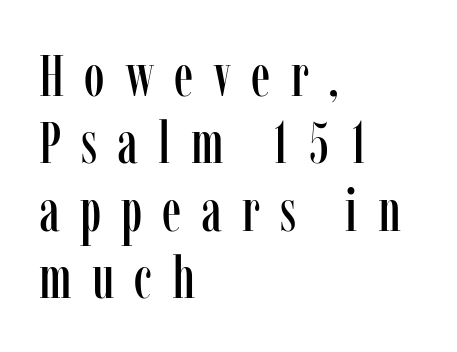
The image shows 59 px condensed serif type, upright; set left-aligned, tight line spacing (1.14x), unusually wide letter spacing (+0.34 em), not underlined; low stroke contrast and a medium x-height.
